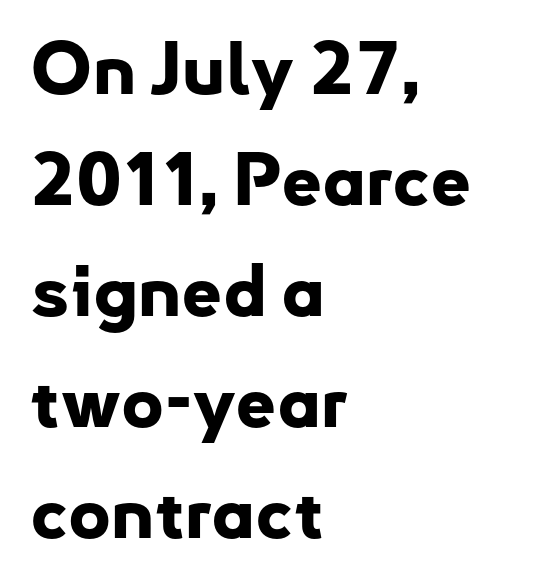
The image shows 72 px bold sans-serif type, upright; set left-aligned, normal line spacing (1.54x), normal letter spacing, not underlined; low stroke contrast and a small x-height.
